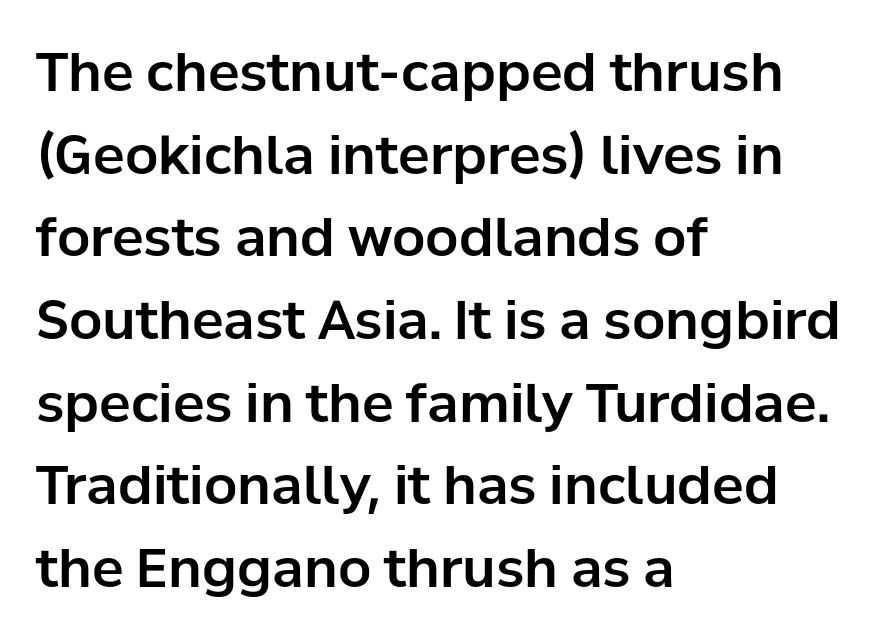
The image shows 53 px sans-serif type, upright; set left-aligned, normal line spacing (1.56x), normal letter spacing, not underlined; low stroke contrast and a medium x-height.
